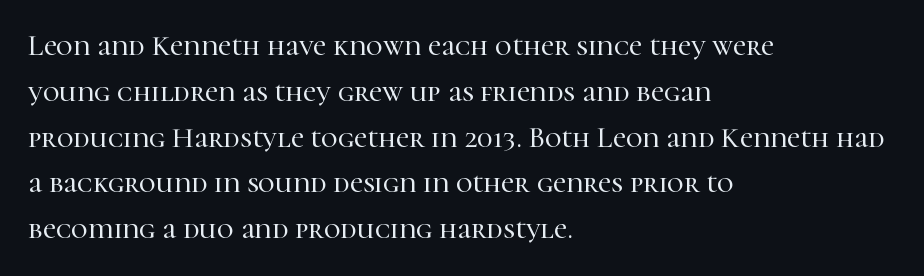
{"serif": "yes", "italic": "no", "width": "normal", "stroke_contrast": "high", "x_height": "medium", "monospaced": "no", "underline": "no", "align": "left", "line_spacing": "normal", "line_spacing_ratio": 1.58, "letter_spacing": "normal", "letter_spacing_em": 0.0, "glyph_px": 29}
